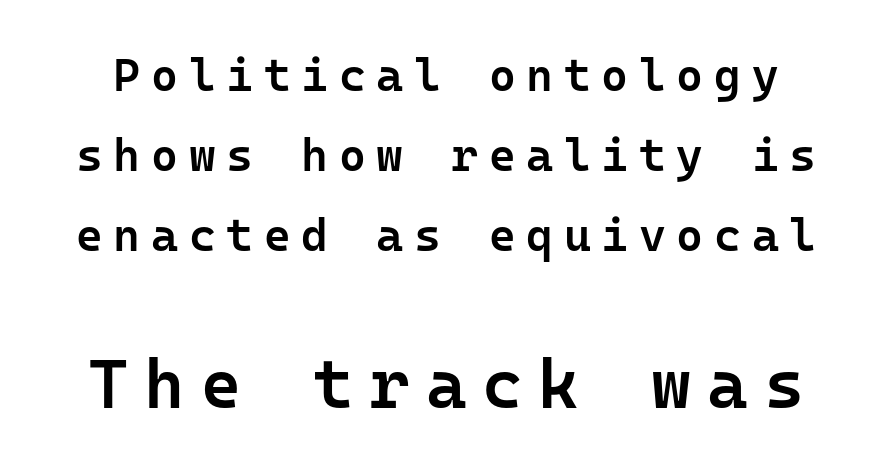
Glance below the letters and you will spot only blank space. Each letter, wide or thin by design, is forced into the same width here. The face used here appears at its bigger size in the lower chunk. Caption: expanded tracking, letters set apart.
